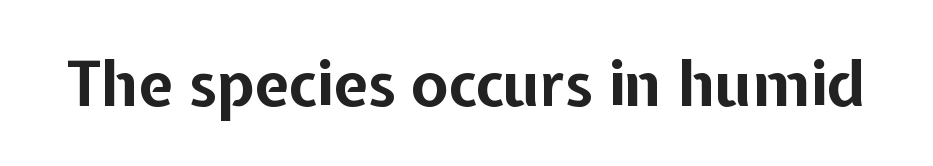
The image shows 62 px bold sans-serif type, upright; set normal letter spacing, not underlined; low stroke contrast and a medium x-height.
